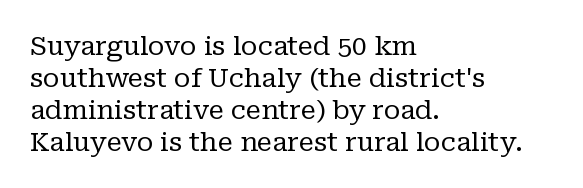
The image shows 26 px text type, upright; set left-aligned, line spacing 1.23x, normal letter spacing, not underlined.
